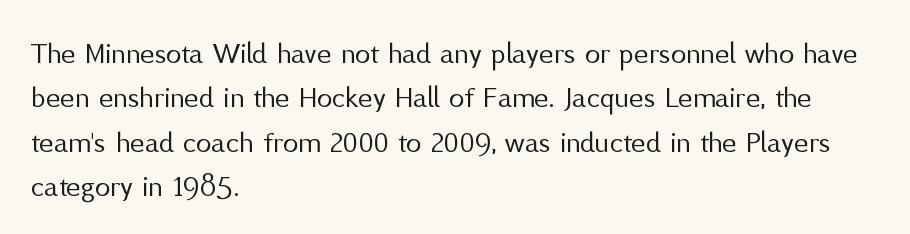
Q: Is the text bold? A: No.
Q: Is the text italic (slanted)? A: No, it is upright.
Q: Is the typeface a serif or a sans-serif typeface? A: Sans-serif.
Q: Is the text underlined? A: No.
Q: How is the paragraph aligned? A: Left-aligned.
Q: Is the spacing between letters normal or unusually wide? A: Normal.
Q: Is the spacing between lines tight, normal or loose? A: Normal.
Q: Width (condensed, normal, or wide)? A: Normal.
Q: Stroke contrast? A: Medium.
Q: x-height? A: Medium.
Q: Monospaced? A: No.
